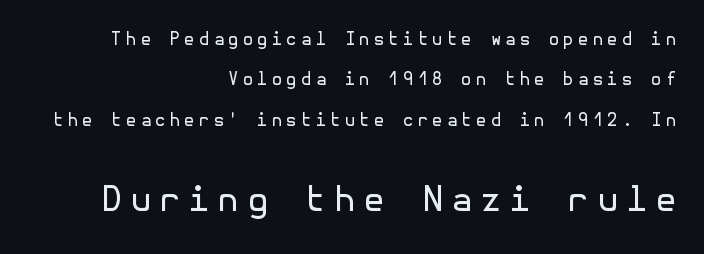
{"serif": "no", "italic": "no", "bold": "no", "weight": "regular", "width": "normal", "x_height": "medium", "underline": "no", "align": "right", "line_spacing": "loose", "line_spacing_ratio": 2.38, "letter_spacing": "wide", "letter_spacing_em": 0.24, "larger_block": "second", "size_ratio": 2.0, "glyph_px": 34}
